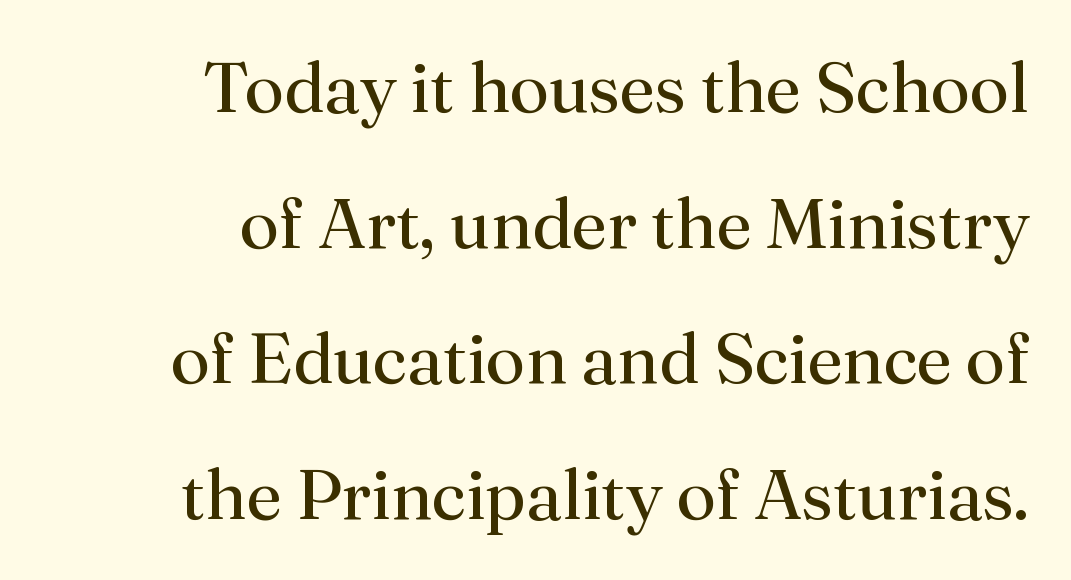
Q: Is the text bold? A: No.
Q: Is the text italic (slanted)? A: No, it is upright.
Q: Is the typeface a serif or a sans-serif typeface? A: Serif.
Q: Is the text underlined? A: No.
Q: How is the paragraph aligned? A: Right-aligned.
Q: Is the spacing between letters normal or unusually wide? A: Normal.
Q: Is the spacing between lines tight, normal or loose? A: Loose.
Q: Width (condensed, normal, or wide)? A: Normal.
Q: Stroke contrast? A: Medium.
Q: x-height? A: Small.
Q: Monospaced? A: No.
